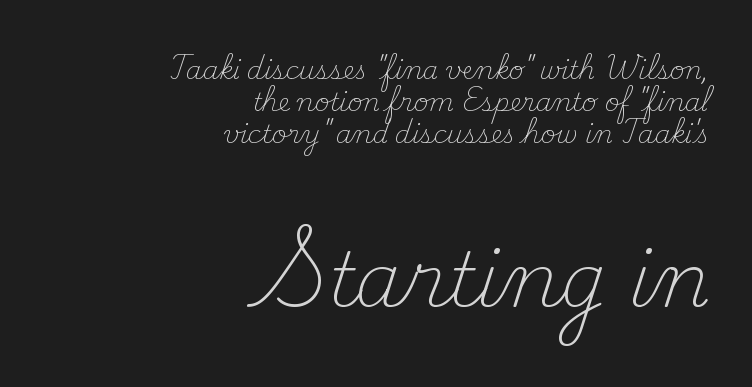
Line endings align vertically; line beginnings do not. The glyphs in this specimen are seriffed. This sample uses plain, unmodified letter spacing. This sample has the flowing, uneven cadence of proportional lettering.
